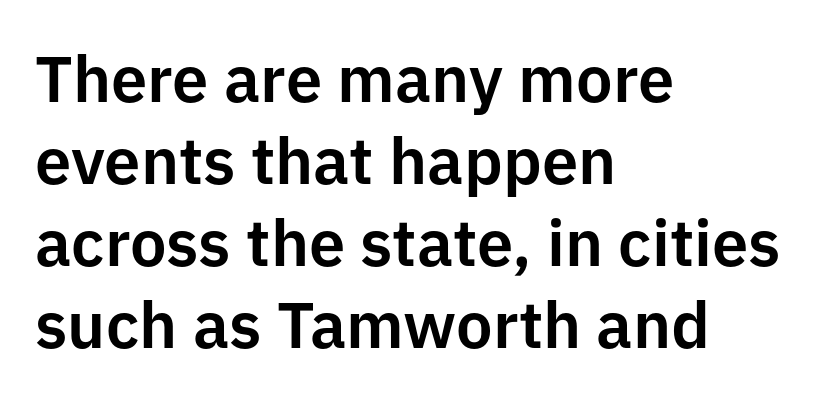
Q: Is the text italic (slanted)? A: No, it is upright.
Q: Is the typeface a serif or a sans-serif typeface? A: Sans-serif.
Q: Is the text underlined? A: No.
Q: How is the paragraph aligned? A: Left-aligned.
Q: Is the spacing between letters normal or unusually wide? A: Normal.
Q: Is the spacing between lines tight, normal or loose? A: Normal.
Q: Width (condensed, normal, or wide)? A: Normal.
Q: Stroke contrast? A: Low.
Q: x-height? A: Medium.
Q: Monospaced? A: No.
